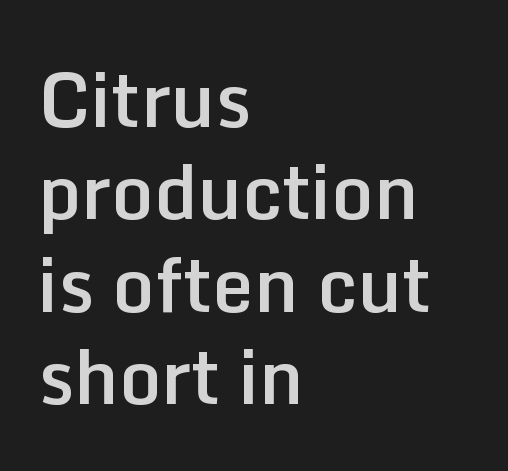
{"serif": "no", "italic": "no", "bold": "semi", "weight": "semibold", "width": "normal", "stroke_contrast": "low", "x_height": "medium", "monospaced": "no", "underline": "no", "align": "left", "line_spacing": "normal", "line_spacing_ratio": 1.25, "letter_spacing": "normal", "letter_spacing_em": 0.0, "glyph_px": 74}
